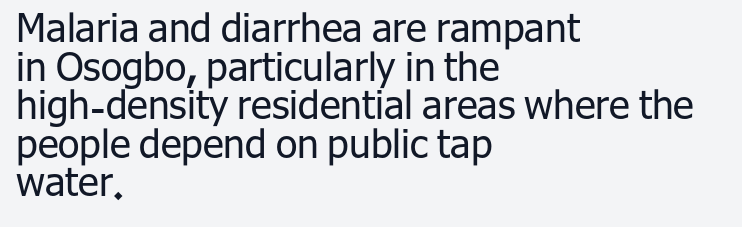
{"serif": "no", "italic": "no", "bold": "no", "weight": "regular", "width": "normal", "stroke_contrast": "low", "x_height": "medium", "monospaced": "no", "underline": "no", "align": "left", "line_spacing": "tight", "line_spacing_ratio": 0.99, "letter_spacing": "normal", "letter_spacing_em": 0.0, "glyph_px": 39}
